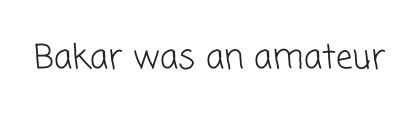
The image shows 33 px light sans-serif type; set normal letter spacing, not underlined; low stroke contrast and a medium x-height.
